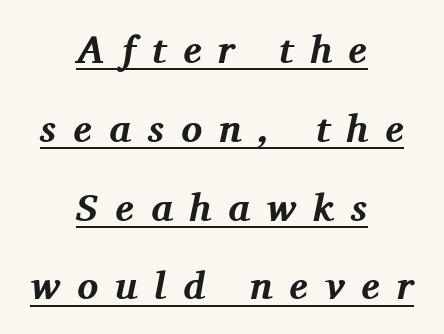
A typesetter would label this face a serif. Casual observation: everything's sitting right in the middle. The passage shown has open, widely tracked lettering throughout. Airy leading. Do the characters align in a grid? No, the font is proportional. Underlined type.
